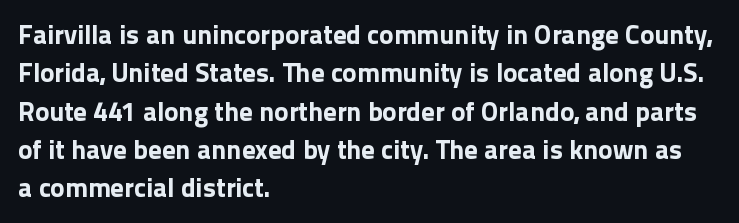
Glyph-to-glyph distance matches everyday printed text. Notice how thick the strokes are: this is what a full bold looks like. A normal amount of white space separates one row of letters from the next. Only glyphs here, with clear space below each row. Vertical strokes here are truly vertical.
